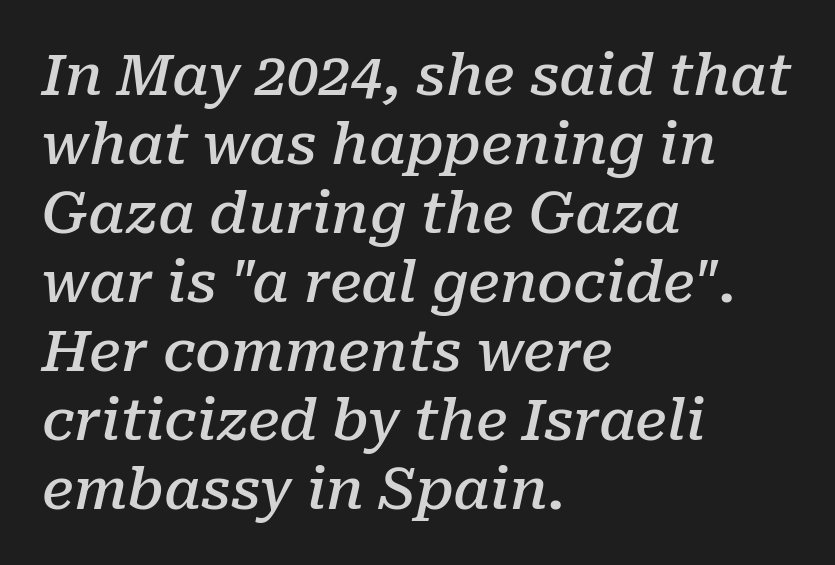
{"serif": "yes", "italic": "yes", "lean": "right", "slant_degrees": 10, "bold": "semi", "weight": "semibold", "width": "normal", "stroke_contrast": "low", "x_height": "medium", "monospaced": "no", "underline": "no", "align": "left", "line_spacing_ratio": 1.21, "letter_spacing": "normal", "letter_spacing_em": 0.0, "glyph_px": 57}
